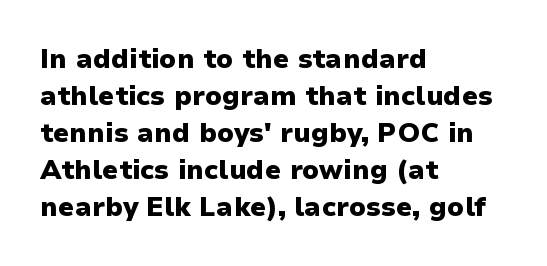
The image shows 27 px bold type, upright; set left-aligned, normal line spacing (1.37x), normal letter spacing, not underlined.
